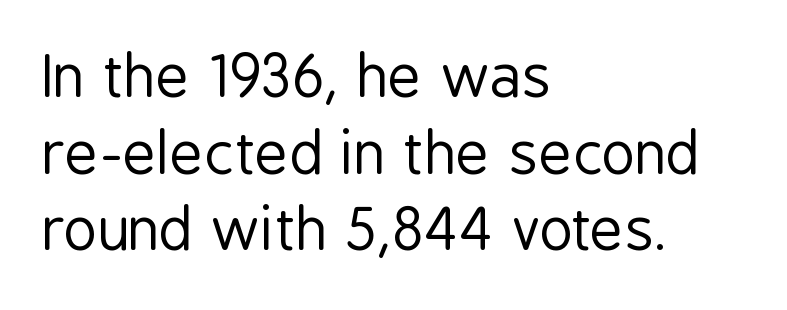
The image shows 58 px regular-weight, condensed sans-serif type, upright; set left-aligned, normal line spacing (1.32x), normal letter spacing, not underlined; low stroke contrast and a medium x-height.
